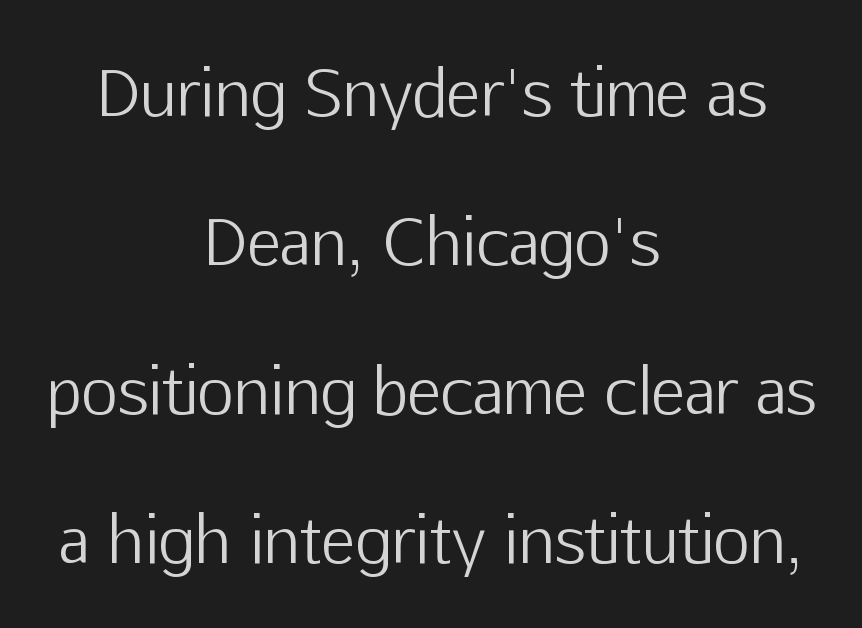
Q: Is the text bold? A: No.
Q: Is the text italic (slanted)? A: No, it is upright.
Q: Is the typeface a serif or a sans-serif typeface? A: Sans-serif.
Q: Is the text underlined? A: No.
Q: How is the paragraph aligned? A: Centered.
Q: Is the spacing between letters normal or unusually wide? A: Normal.
Q: Is the spacing between lines tight, normal or loose? A: Loose.
Q: Width (condensed, normal, or wide)? A: Normal.
Q: Stroke contrast? A: Low.
Q: x-height? A: Medium.
Q: Monospaced? A: No.
